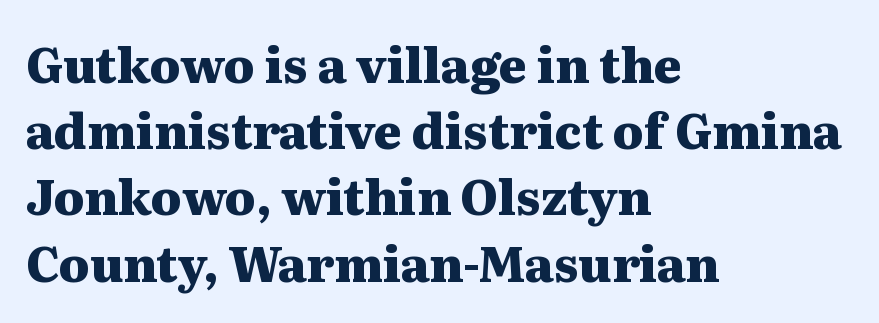
Q: Is the text bold? A: Yes.
Q: Is the text italic (slanted)? A: No, it is upright.
Q: Is the typeface a serif or a sans-serif typeface? A: Serif.
Q: Is the text underlined? A: No.
Q: How is the paragraph aligned? A: Left-aligned.
Q: Is the spacing between letters normal or unusually wide? A: Normal.
Q: Is the spacing between lines tight, normal or loose? A: Normal.
Q: Width (condensed, normal, or wide)? A: Wide.
Q: Stroke contrast? A: Medium.
Q: x-height? A: Medium.
Q: Monospaced? A: No.
